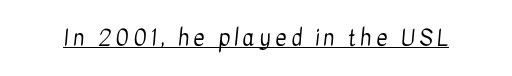
Q: Is the text bold? A: No.
Q: Is the text underlined? A: Yes.
Q: Is the spacing between letters normal or unusually wide? A: Unusually wide.
